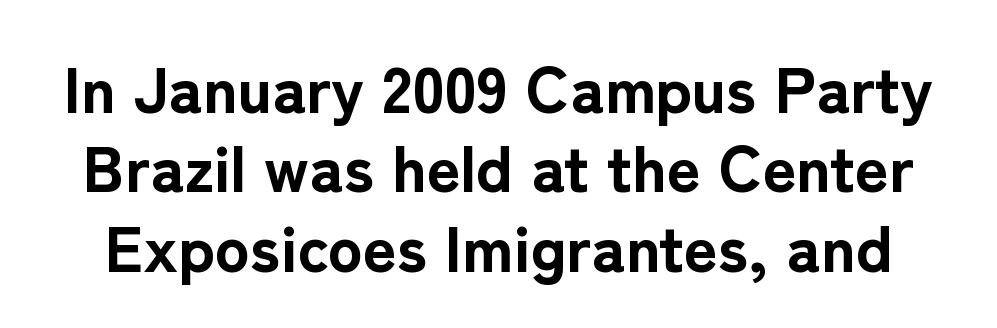
The image shows 65 px bold sans-serif type, upright; set line spacing 1.22x, normal letter spacing, not underlined; low stroke contrast and a medium x-height.
